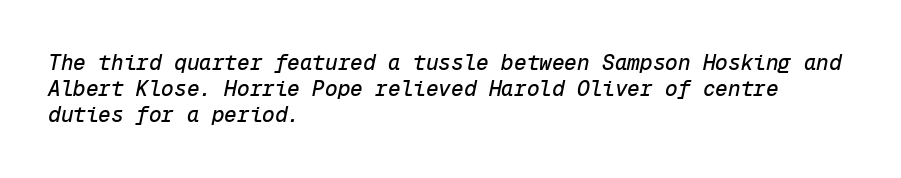
Q: Is the text italic (slanted)? A: Yes, it leans right by about 12 degrees.
Q: Is the text underlined? A: No.
Q: How is the paragraph aligned? A: Left-aligned.
Q: Is the spacing between letters normal or unusually wide? A: Normal.
Q: Is the spacing between lines tight, normal or loose? A: Normal.
